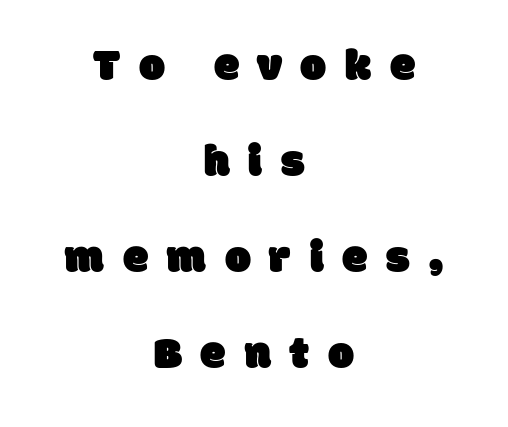
The image shows 46 px sans-serif type; set centered, loose line spacing (2.09x), unusually wide letter spacing (+0.41 em), not underlined; low stroke contrast and a large x-height.
